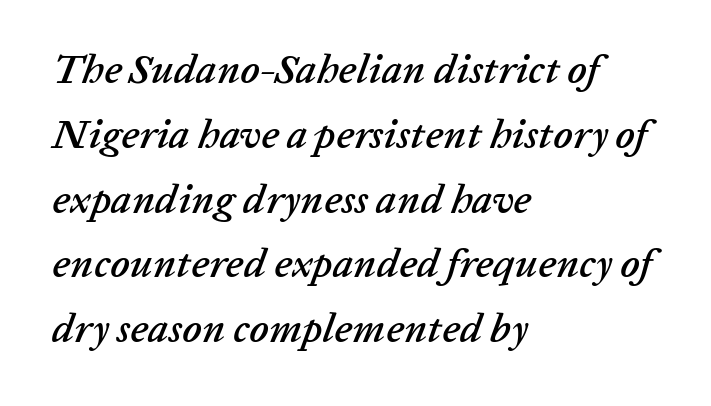
{"italic": "yes", "lean": "right", "slant_degrees": 20, "width": "normal", "stroke_contrast": "low", "x_height": "medium", "monospaced": "no", "underline": "no", "align": "left", "line_spacing": "normal", "line_spacing_ratio": 1.58, "letter_spacing": "normal", "letter_spacing_em": 0.0, "glyph_px": 41}
